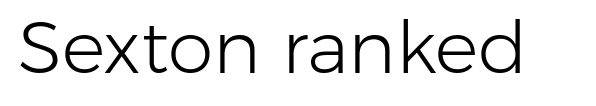
The strip under each line holds only bare page. A roman cut, with each character standing at attention. What stands out about the letter spacing? Nothing — it is the standard amount. Weight: regular or lighter.
